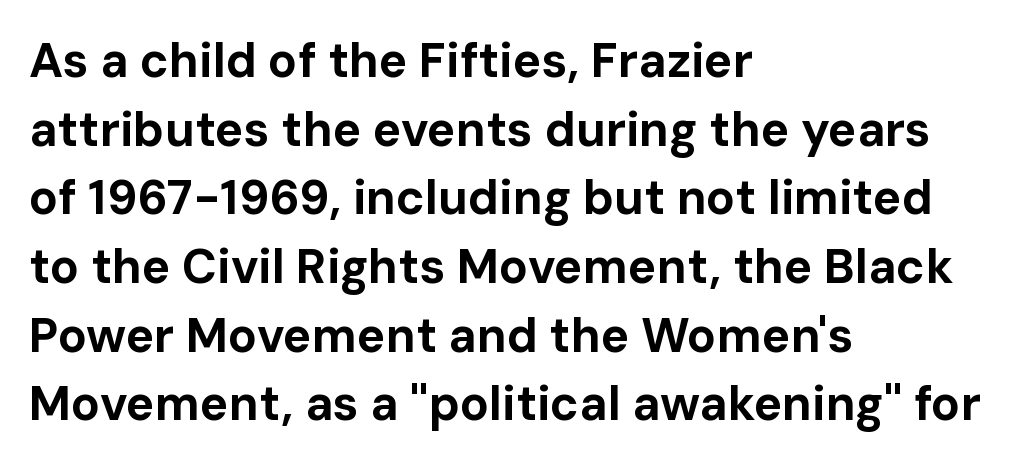
{"serif": "no", "italic": "no", "bold": "yes", "weight": "bold", "width": "normal", "stroke_contrast": "low", "x_height": "medium", "monospaced": "no", "underline": "no", "align": "left", "line_spacing": "normal", "line_spacing_ratio": 1.43, "letter_spacing": "normal", "letter_spacing_em": 0.0, "glyph_px": 48}
